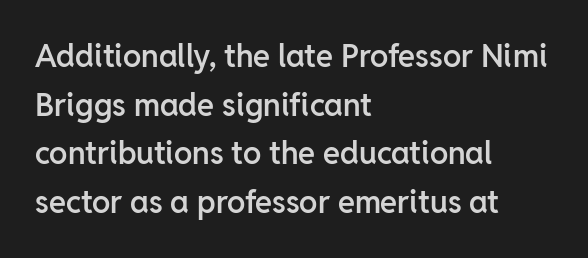
The image shows 31 px semibold sans-serif type, upright; set left-aligned, normal line spacing (1.57x), normal letter spacing, not underlined; low stroke contrast and a medium x-height.
